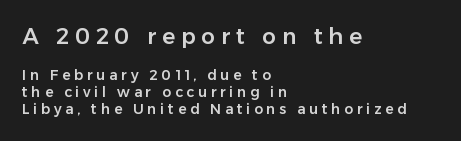
Words appear elongated and porous because spacing is wide. Rule under the text: the space is simply empty. Does the copy run flush right? No — it runs flush left. Typesetter's note — upper block bumped up in size, lower block left smaller. A typesetter would mark this as roman, not italic.
